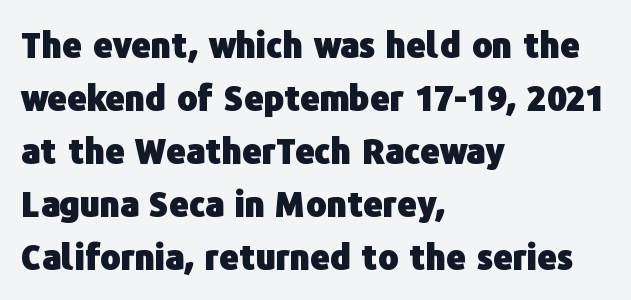
Vertical spacing — default. Are there feet on the stems? There aren't — it's a sans. A classic flush-left, rag-right setting is used for this passage. Varying glyph widths throughout — classic text-font behaviour. The type is set solid horizontally, with unmodified tracking. Lines of text with bare space underneath.
